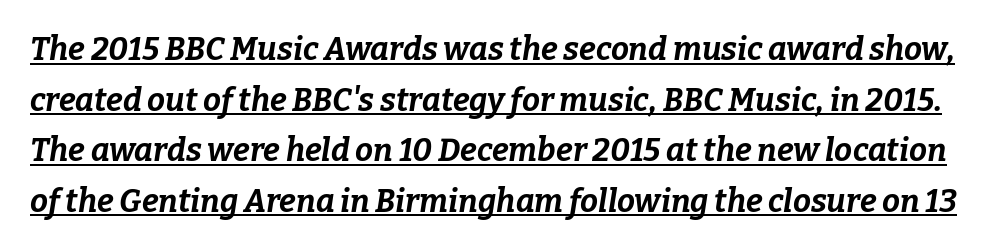
{"italic": "yes", "lean": "right", "slant_degrees": 9, "bold": "yes", "weight": "bold", "width": "normal", "stroke_contrast": "low", "x_height": "medium", "monospaced": "no", "underline": "yes", "line_spacing": "normal", "line_spacing_ratio": 1.58, "letter_spacing": "normal", "letter_spacing_em": 0.0, "glyph_px": 32}
